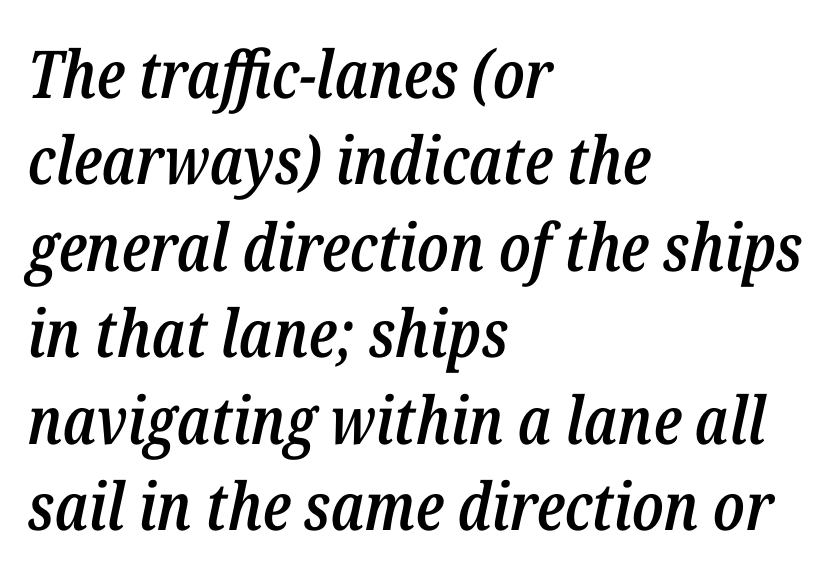
Check the space under the baseline: it is left empty. The type is set solid horizontally, with unmodified tracking. These lines carry some extra weight — a demibold, not a full bold. If you drew a ruler down the left edge, every line would touch it.
